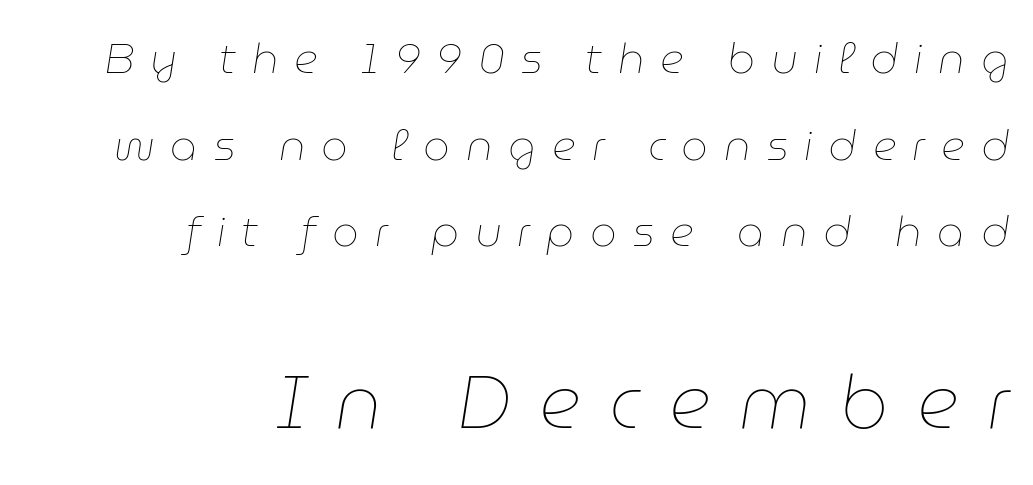
Q: Is the text bold? A: No.
Q: Is the text italic (slanted)? A: Yes, it leans right by about 9 degrees.
Q: Is the text underlined? A: No.
Q: How is the paragraph aligned? A: Right-aligned.
Q: Is the spacing between letters normal or unusually wide? A: Unusually wide.
Q: Is the spacing between lines tight, normal or loose? A: Loose.
Q: Which block of text is set in a larger size, the first (top) or the second (bottom)? A: The second (bottom) one.
Q: Width (condensed, normal, or wide)? A: Normal.
Q: Stroke contrast? A: Low.
Q: x-height? A: Medium.
Q: Monospaced? A: No.
